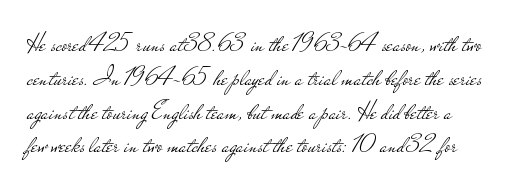
Q: Is the text bold? A: No.
Q: Is the text italic (slanted)? A: Yes.
Q: Is the text underlined? A: No.
Q: Is the spacing between letters normal or unusually wide? A: Normal.
Q: Is the spacing between lines tight, normal or loose? A: Normal.
